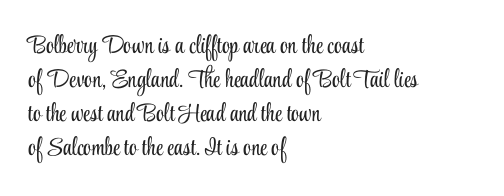
The image shows 25 px text type; set left-aligned, normal line spacing (1.36x), normal letter spacing, not underlined.
